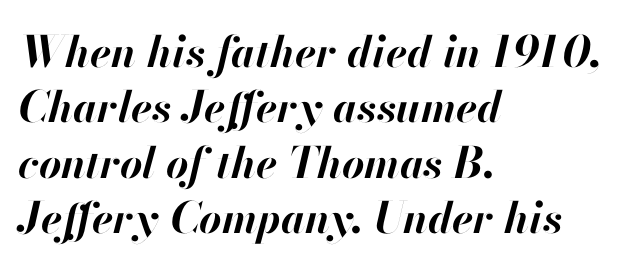
Here the designer chose a conventional face with non-uniform glyph widths. The whole block is typeset with a tilt. Line starts are locked; line ends wander. These lines sit exactly where default settings would place them.
